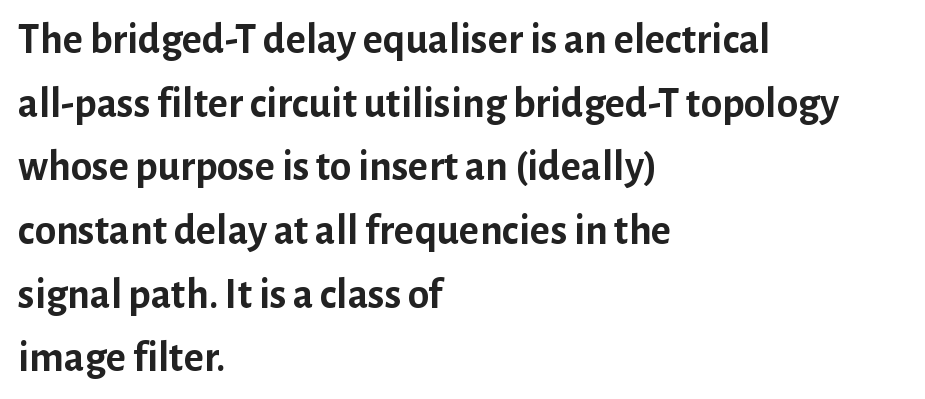
The image shows 43 px semibold sans-serif type, upright; set left-aligned, normal line spacing (1.48x), normal letter spacing, not underlined; low stroke contrast and a medium x-height.
